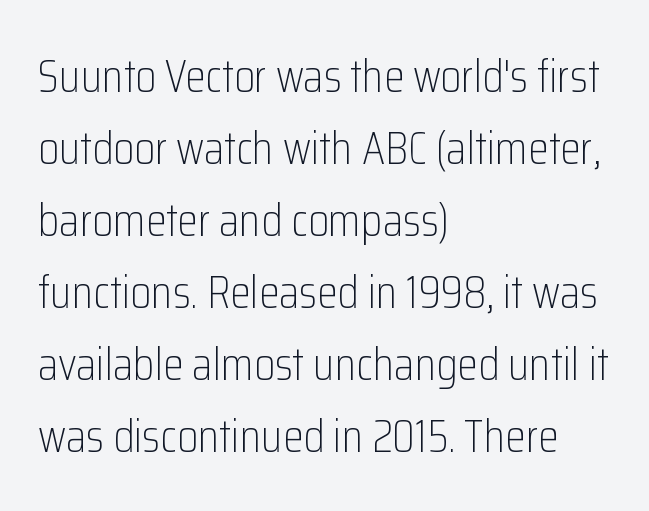
Q: Is the text bold? A: No.
Q: Is the text italic (slanted)? A: No, it is upright.
Q: Is the typeface a serif or a sans-serif typeface? A: Sans-serif.
Q: Is the text underlined? A: No.
Q: How is the paragraph aligned? A: Left-aligned.
Q: Is the spacing between letters normal or unusually wide? A: Normal.
Q: Is the spacing between lines tight, normal or loose? A: Normal.
Q: Width (condensed, normal, or wide)? A: Condensed.
Q: Stroke contrast? A: Low.
Q: x-height? A: Medium.
Q: Monospaced? A: No.
